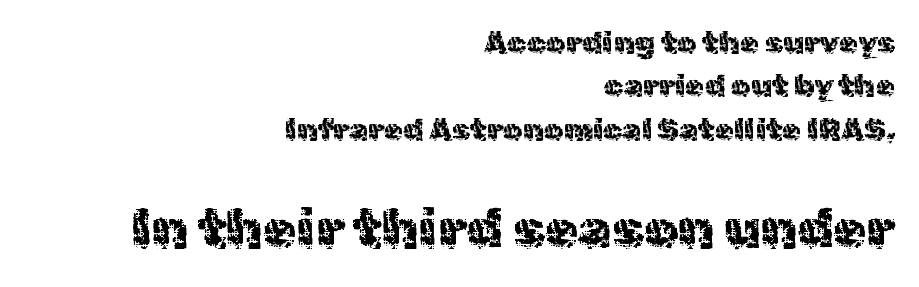
Q: Is the text bold? A: No.
Q: Is the text italic (slanted)? A: No, it is upright.
Q: Is the typeface a serif or a sans-serif typeface? A: Sans-serif.
Q: Is the text underlined? A: No.
Q: How is the paragraph aligned? A: Right-aligned.
Q: Is the spacing between letters normal or unusually wide? A: Normal.
Q: Is the spacing between lines tight, normal or loose? A: Normal.
Q: Which block of text is set in a larger size, the first (top) or the second (bottom)? A: The second (bottom) one.
Q: Width (condensed, normal, or wide)? A: Normal.
Q: x-height? A: Medium.
Q: Monospaced? A: No.
